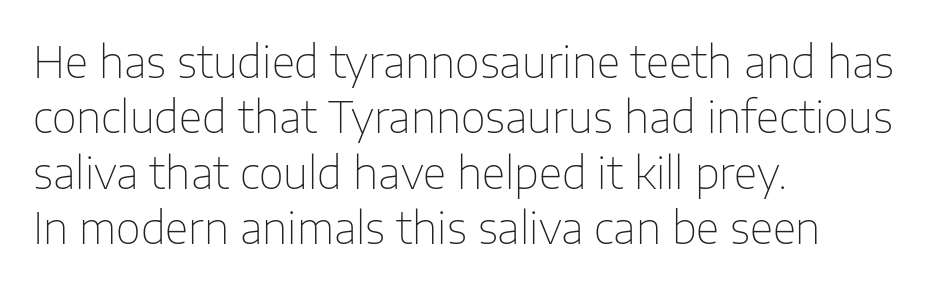
The image shows 43 px thin sans-serif type, upright; set left-aligned, normal line spacing (1.29x), normal letter spacing, not underlined; low stroke contrast and a medium x-height.
